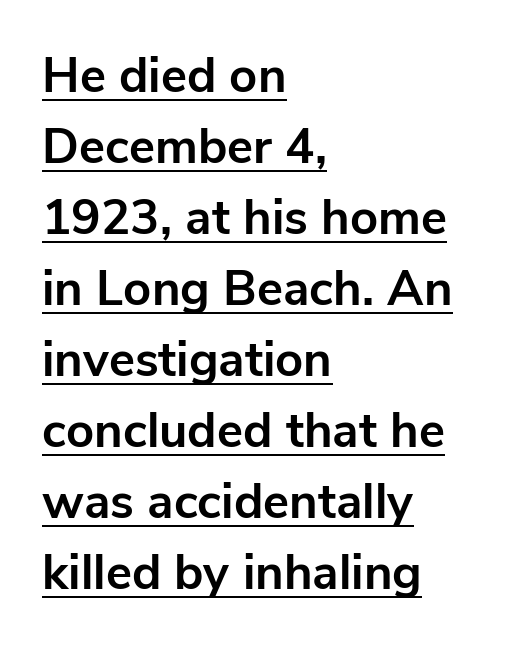
{"serif": "no", "italic": "no", "bold": "yes", "weight": "bold", "width": "normal", "stroke_contrast": "low", "x_height": "medium", "monospaced": "no", "underline": "yes", "align": "left", "line_spacing": "normal", "line_spacing_ratio": 1.45, "letter_spacing": "normal", "letter_spacing_em": 0.0, "glyph_px": 49}
